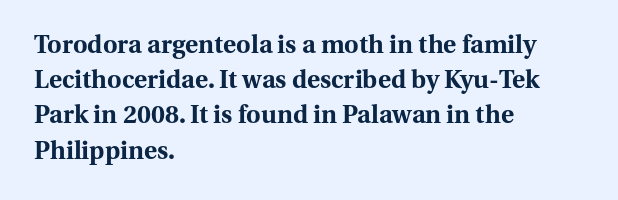
Here the glyphs are tracked normally, forming tight word shapes. Posture: upright roman. Plain, unruled lines of type. Leading matches the norm, producing a regular column.
